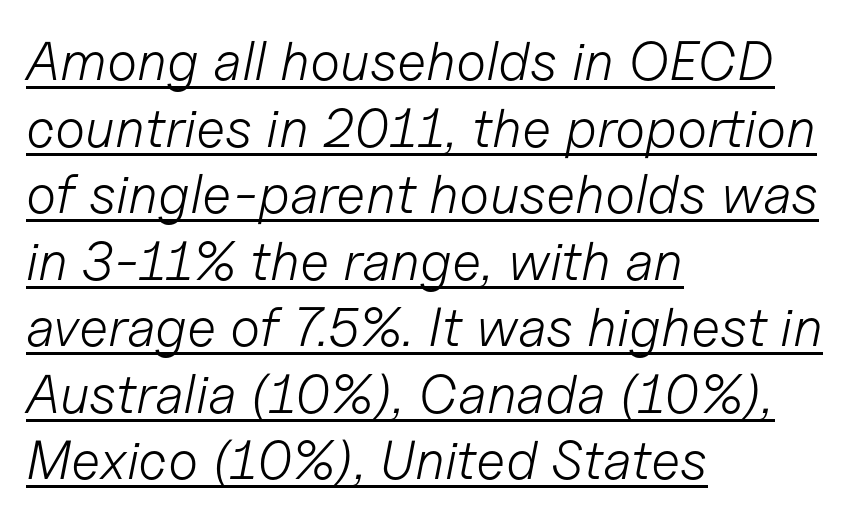
Q: Is the text bold? A: No.
Q: Is the text italic (slanted)? A: Yes, it leans right by about 11 degrees.
Q: Is the text underlined? A: Yes.
Q: How is the paragraph aligned? A: Left-aligned.
Q: Is the spacing between letters normal or unusually wide? A: Normal.
Q: Width (condensed, normal, or wide)? A: Normal.
Q: Stroke contrast? A: Low.
Q: x-height? A: Medium.
Q: Monospaced? A: No.
